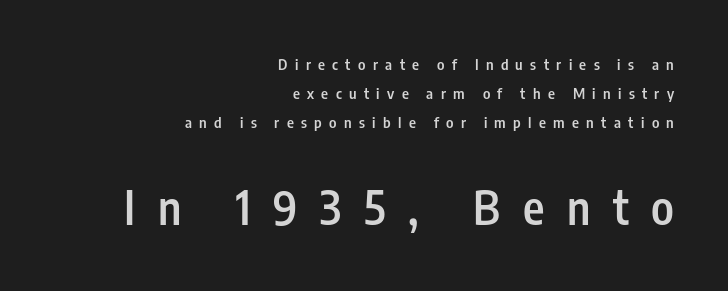
The image shows 46 px semibold, condensed sans-serif type, upright; set right-aligned, loose line spacing (1.92x), unusually wide letter spacing (+0.49 em), not underlined; the second (bottom) block is 3.07x larger; low stroke contrast and a medium x-height.
